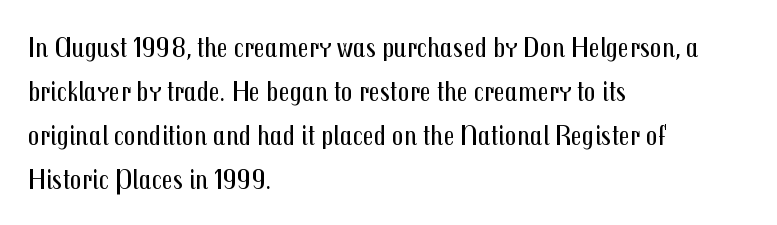
Q: Is the text bold? A: No.
Q: Is the text italic (slanted)? A: No, it is upright.
Q: Is the typeface a serif or a sans-serif typeface? A: Sans-serif.
Q: Is the text underlined? A: No.
Q: How is the paragraph aligned? A: Left-aligned.
Q: Is the spacing between letters normal or unusually wide? A: Normal.
Q: Is the spacing between lines tight, normal or loose? A: Normal.
Q: Width (condensed, normal, or wide)? A: Condensed.
Q: Stroke contrast? A: Medium.
Q: x-height? A: Medium.
Q: Monospaced? A: No.
